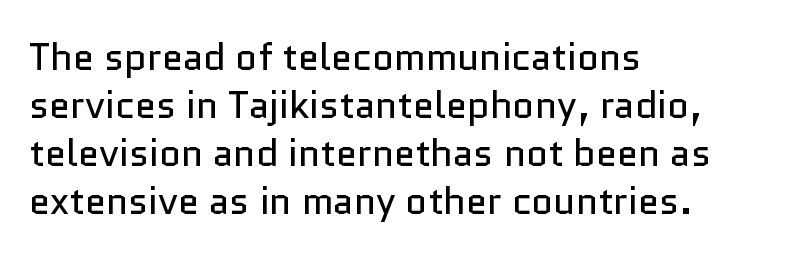
Vertical strokes here are truly vertical. Here the designer chose a conventional face with non-uniform glyph widths. A light-to-regular cut is what we see here. If you drew a ruler down the left edge, every line would touch it. The rendering keeps characters at their native spacing. Check where the strokes stop: nothing finishes them off — pure sans.
